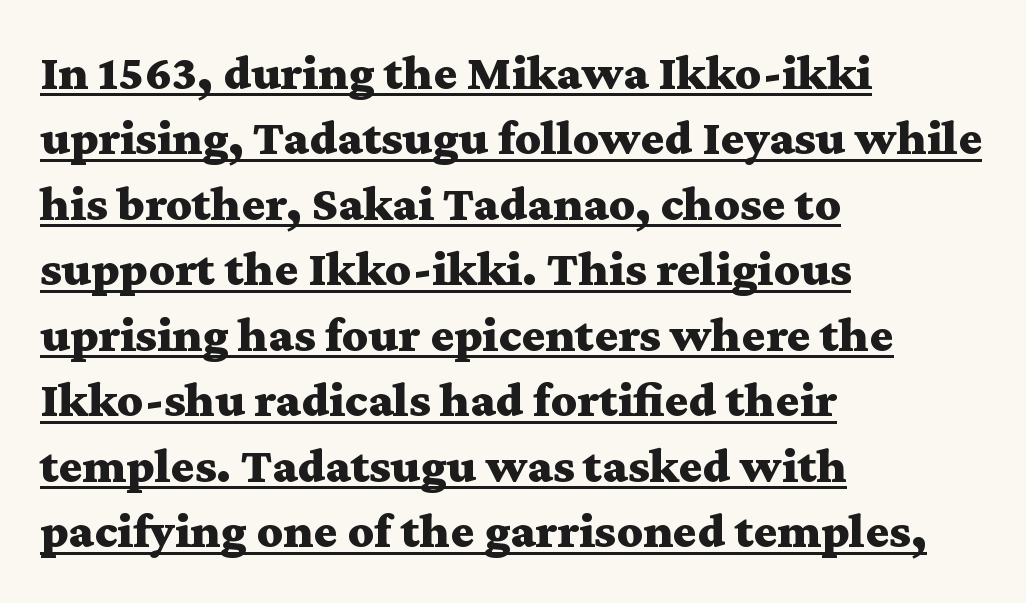
{"serif": "yes", "italic": "no", "bold": "yes", "weight": "bold", "width": "wide", "stroke_contrast": "medium", "x_height": "medium", "monospaced": "no", "underline": "yes", "align": "left", "line_spacing": "normal", "line_spacing_ratio": 1.31, "letter_spacing": "normal", "letter_spacing_em": 0.0, "glyph_px": 50}
